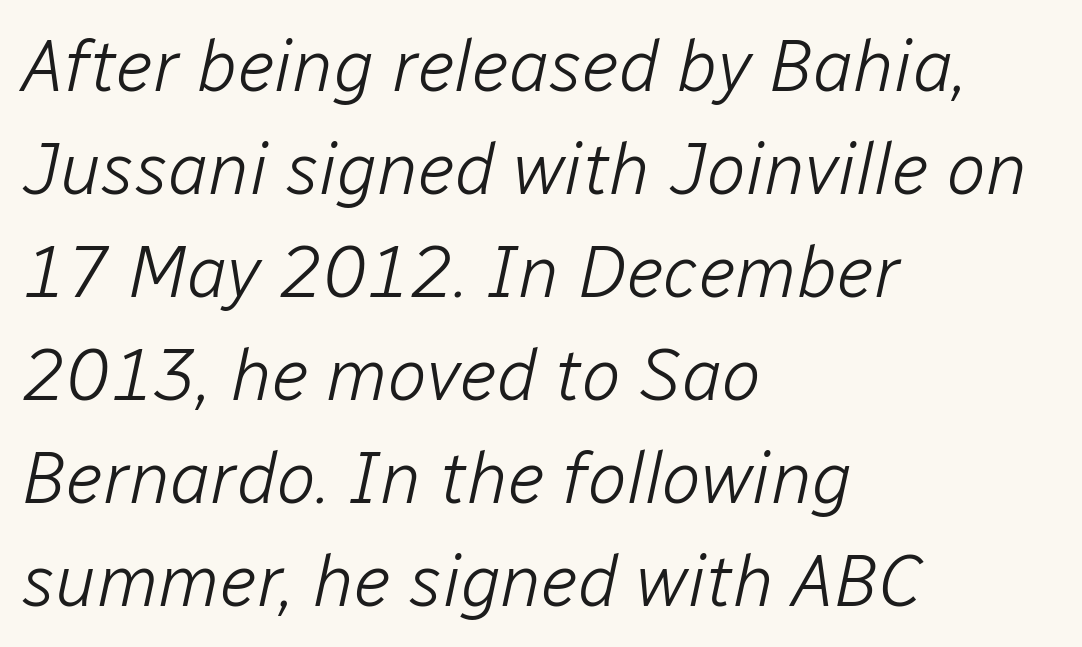
The image shows 73 px light type, italic (leaning right); set left-aligned, normal line spacing (1.41x), normal letter spacing, not underlined; low stroke contrast and a medium x-height.
